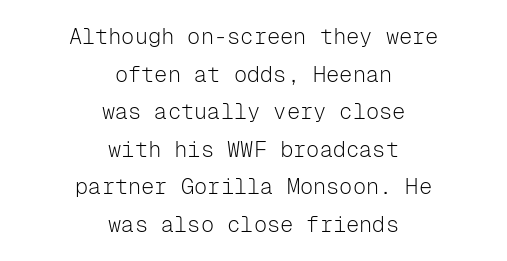
Posture: upright roman. Is the block centered? Yes — each line is placed symmetrically about the middle. Compared with a typical body face, this is equally light or lighter still. Observe the ordinary spacing: letters are neighbours, not strangers. The glyphs are unaccompanied by any horizontal stroke below them.
